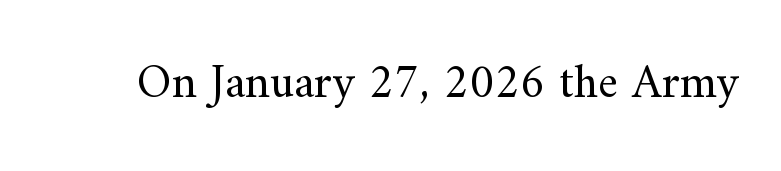
{"serif": "yes", "italic": "no", "bold": "no", "weight": "regular", "width": "normal", "stroke_contrast": "medium", "x_height": "small", "monospaced": "no", "underline": "no", "letter_spacing": "normal", "letter_spacing_em": 0.0, "glyph_px": 48}
